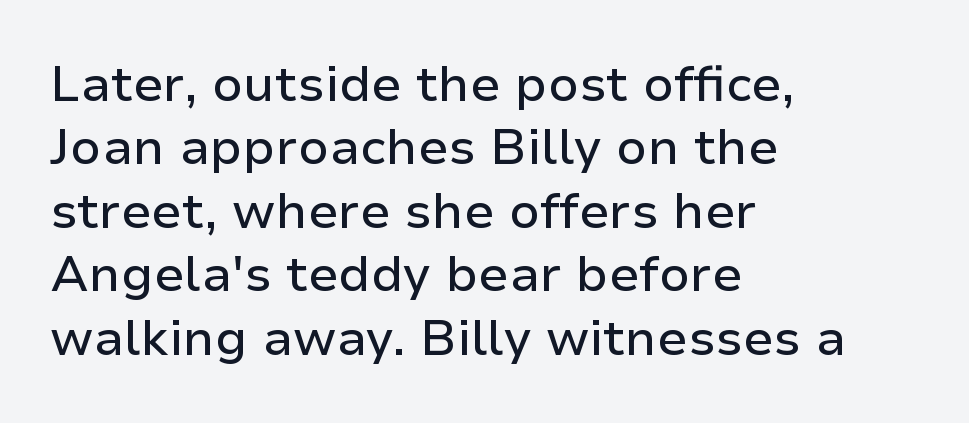
{"serif": "no", "italic": "no", "width": "normal", "stroke_contrast": "low", "x_height": "medium", "monospaced": "no", "underline": "no", "align": "left", "line_spacing": "normal", "line_spacing_ratio": 1.27, "letter_spacing": "normal", "letter_spacing_em": 0.0, "glyph_px": 50}
